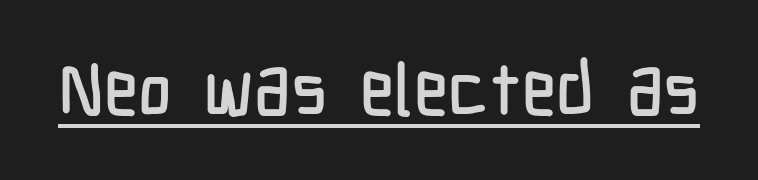
Q: Is the text italic (slanted)? A: No, it is upright.
Q: Is the typeface a serif or a sans-serif typeface? A: Sans-serif.
Q: Is the text underlined? A: Yes.
Q: Is the spacing between letters normal or unusually wide? A: Normal.
Q: Width (condensed, normal, or wide)? A: Condensed.
Q: Stroke contrast? A: Low.
Q: x-height? A: Medium.
Q: Monospaced? A: No.
